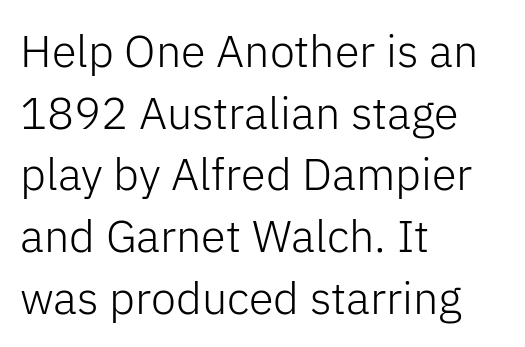
{"serif": "no", "italic": "no", "bold": "no", "weight": "light", "width": "normal", "stroke_contrast": "low", "x_height": "medium", "monospaced": "no", "underline": "no", "align": "left", "line_spacing": "normal", "line_spacing_ratio": 1.37, "letter_spacing": "normal", "letter_spacing_em": 0.0, "glyph_px": 45}
